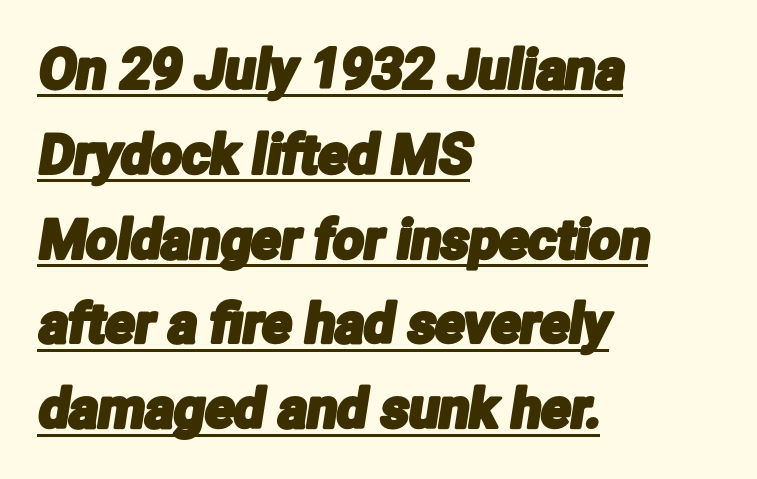
The font family rendered here belongs to the sans-serif group. Does the copy run flush right? No — it runs flush left. The letters advance in unequal steps, a hallmark of proportional type. This sample carries an underscore along the baseline area. In terms of leading, this rendering sits right in the middle. Each word holds together tightly as a unit, with standard inter-letter gaps.
